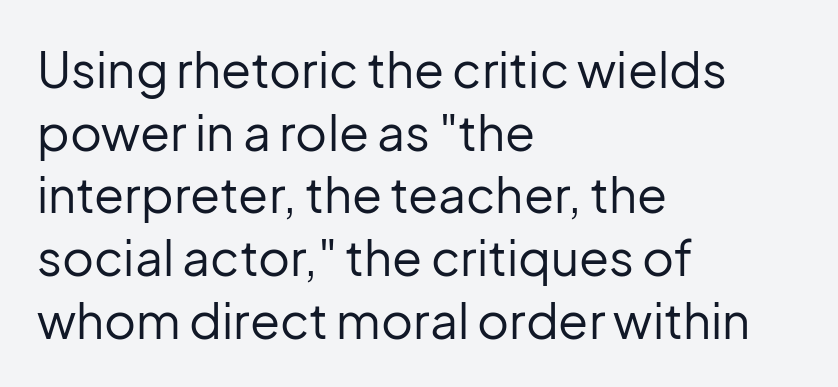
Q: Is the text bold? A: No.
Q: Is the text italic (slanted)? A: No, it is upright.
Q: Is the typeface a serif or a sans-serif typeface? A: Sans-serif.
Q: Is the text underlined? A: No.
Q: How is the paragraph aligned? A: Left-aligned.
Q: Is the spacing between letters normal or unusually wide? A: Normal.
Q: Is the spacing between lines tight, normal or loose? A: Normal.
Q: Width (condensed, normal, or wide)? A: Normal.
Q: Stroke contrast? A: Low.
Q: x-height? A: Medium.
Q: Monospaced? A: No.
